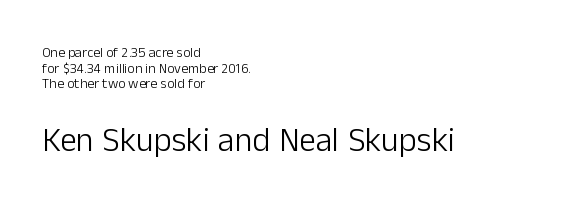
{"serif": "no", "italic": "no", "bold": "no", "weight": "light", "width": "normal", "stroke_contrast": "low", "x_height": "medium", "monospaced": "no", "underline": "no", "align": "left", "line_spacing": "tight", "line_spacing_ratio": 1.11, "letter_spacing": "normal", "letter_spacing_em": 0.0, "larger_block": "second", "size_ratio": 2.43, "glyph_px": 34}
